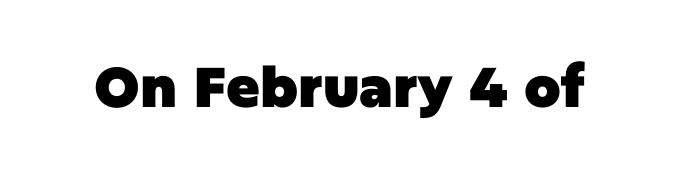
Looks like regular typesetting: each glyph gets only the width it needs. The glyphs are unaccompanied by any horizontal stroke below them. Spacing between characters is what you'd get straight out of the box. This rendering employs a face without finishing strokes, i.e., a sans-serif.
